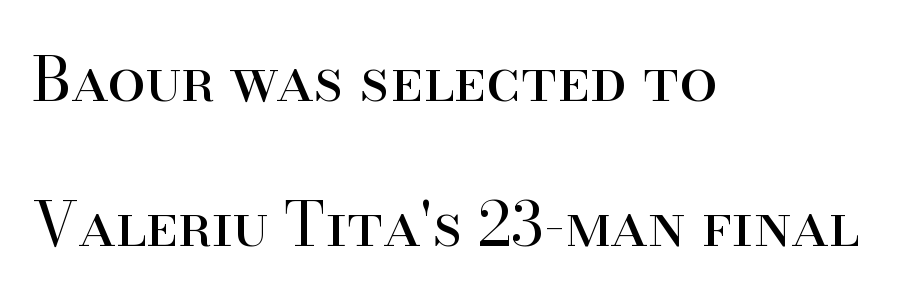
Stem width sits at or under what a default text font uses. Plain, unruled lines of type. Layout note: lines flush left. Classification — serif. The letters stand upright; this is a roman face. Here the designer chose a conventional face with non-uniform glyph widths.
